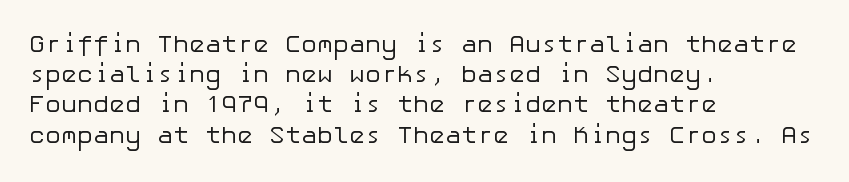
The weight would be labelled regular, book, light, or lighter still. Every stem runs plumb, perpendicular to the baseline. Descender tails drop into unmarked territory. One glance says typical: line gaps are just what's usual.
